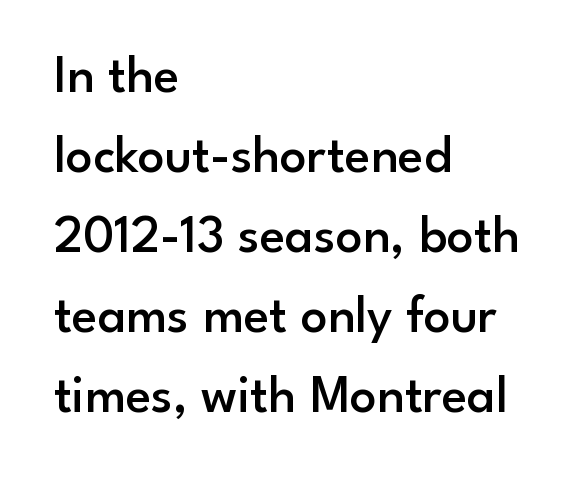
The strip under each line holds only bare page. The font is running at a semibold setting, under full bold. The ragged edge is on the right, which tells us the setting is flush left. The rendering uses natural spacing where letterforms have individual widths. No italicization has been applied; the sample stays upright.
